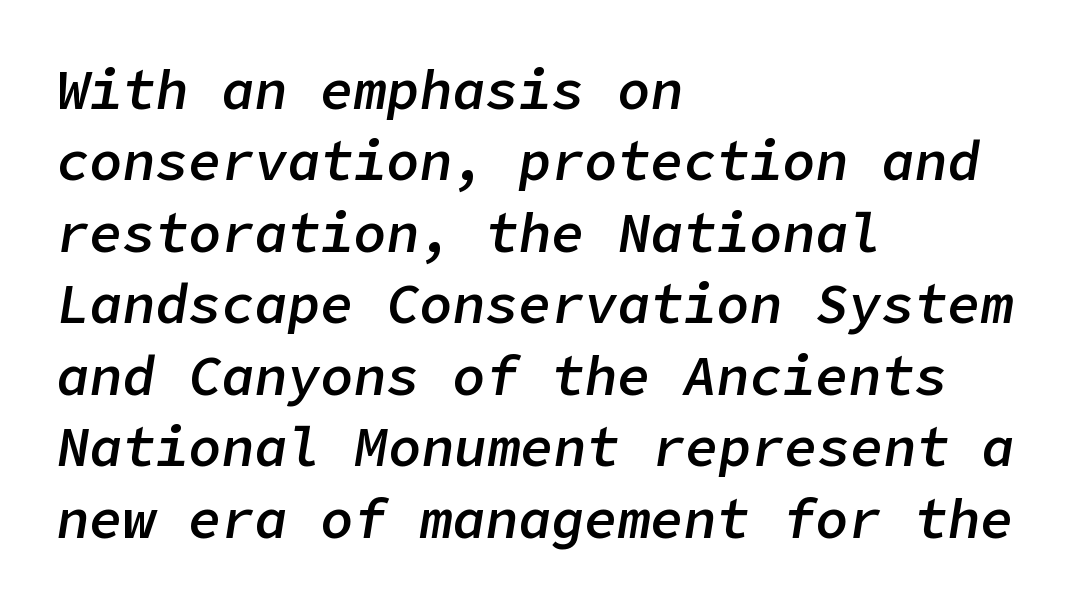
Q: Is the text bold? A: Semi-bold.
Q: Is the text italic (slanted)? A: Yes, it leans right by about 9 degrees.
Q: Is the text underlined? A: No.
Q: How is the paragraph aligned? A: Left-aligned.
Q: Is the spacing between letters normal or unusually wide? A: Normal.
Q: Is the spacing between lines tight, normal or loose? A: Normal.
Q: Width (condensed, normal, or wide)? A: Normal.
Q: Stroke contrast? A: Low.
Q: x-height? A: Medium.
